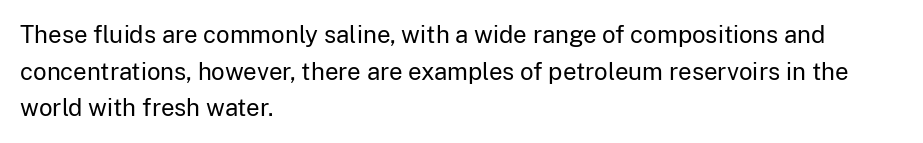
The image shows 24 px text type, upright; set left-aligned, normal line spacing (1.53x), normal letter spacing, not underlined.
